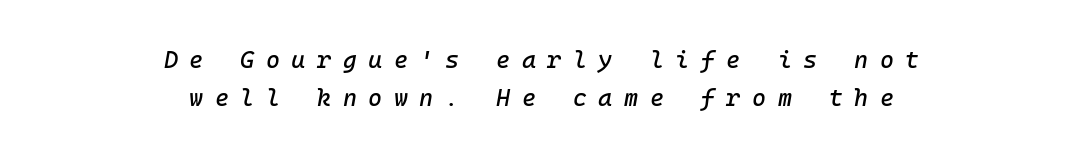
Q: Is the text italic (slanted)? A: Yes, it leans right by about 10 degrees.
Q: Is the text underlined? A: No.
Q: How is the paragraph aligned? A: Centered.
Q: Is the spacing between letters normal or unusually wide? A: Unusually wide.
Q: Is the spacing between lines tight, normal or loose? A: Normal.
